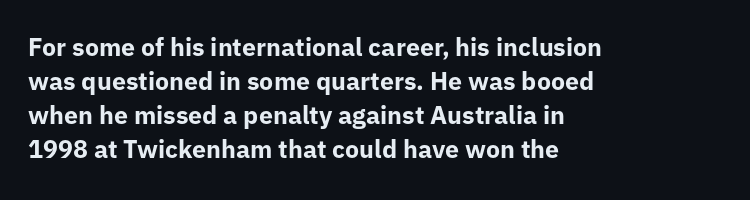
Just letters on the line, the space beneath them empty. No italicization has been applied; the sample stays upright. The rows are spaced the way most documents space them. The glyphs have the mass of a bold cut. Look at the tracking — it's just the regular setting, nothing added. Each line starts at the same left margin while the right side varies.
